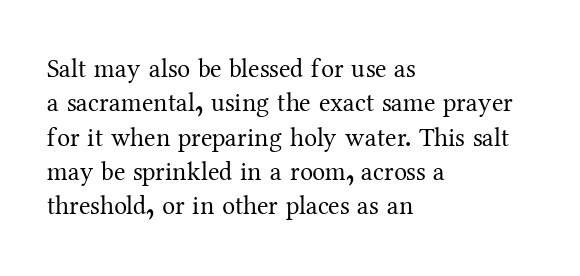
Leftover space on each line is placed entirely after the last word. Notice how the stems are strictly vertical — no italics here. The rendering uses a moderate line-height, typical for paragraphs. Underlining? Definitely not there. A light-to-regular cut is what we see here.
